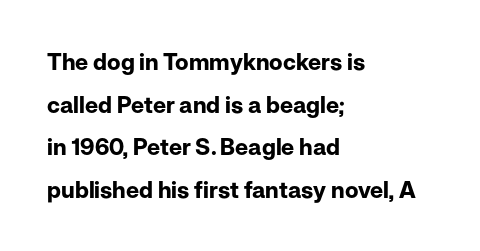
The image shows 23 px bold type, upright; set left-aligned, line spacing 1.85x, normal letter spacing, not underlined.
